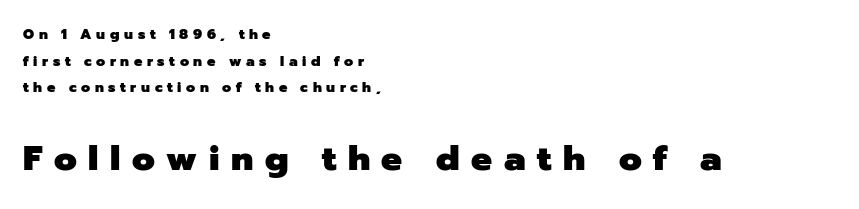
{"serif": "no", "italic": "no", "bold": "yes", "weight": "heavy", "width": "normal", "stroke_contrast": "low", "x_height": "medium", "monospaced": "no", "underline": "no", "align": "left", "line_spacing": "loose", "line_spacing_ratio": 1.91, "letter_spacing": "wide", "letter_spacing_em": 0.33, "larger_block": "second", "size_ratio": 2.5, "glyph_px": 35}
